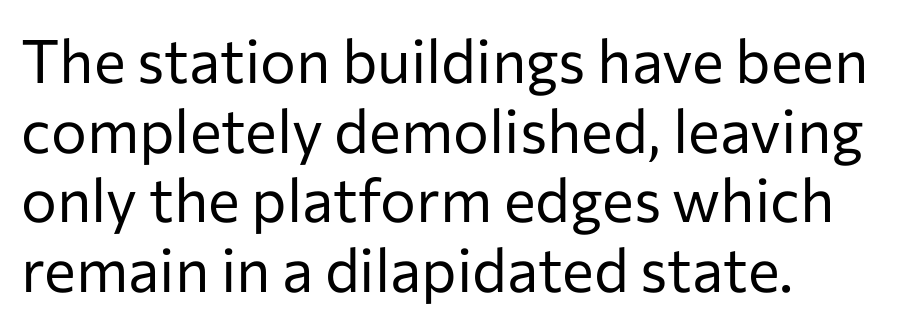
Q: Is the text bold? A: No.
Q: Is the text italic (slanted)? A: No, it is upright.
Q: Is the typeface a serif or a sans-serif typeface? A: Sans-serif.
Q: Is the text underlined? A: No.
Q: How is the paragraph aligned? A: Left-aligned.
Q: Is the spacing between letters normal or unusually wide? A: Normal.
Q: Width (condensed, normal, or wide)? A: Normal.
Q: Stroke contrast? A: Low.
Q: x-height? A: Medium.
Q: Monospaced? A: No.
